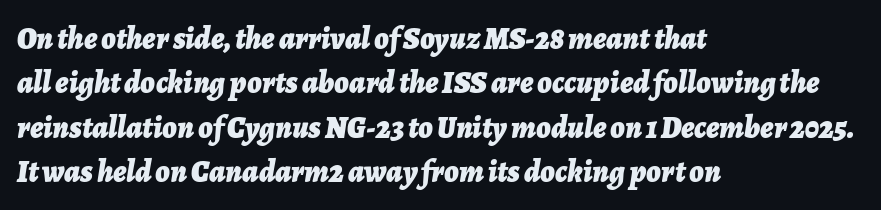
Q: Is the text bold? A: Yes.
Q: Is the text italic (slanted)? A: Yes, it leans right by about 7 degrees.
Q: Is the text underlined? A: No.
Q: How is the paragraph aligned? A: Left-aligned.
Q: Is the spacing between letters normal or unusually wide? A: Normal.
Q: Is the spacing between lines tight, normal or loose? A: Normal.
Q: Width (condensed, normal, or wide)? A: Normal.
Q: Stroke contrast? A: Low.
Q: x-height? A: Medium.
Q: Monospaced? A: No.
